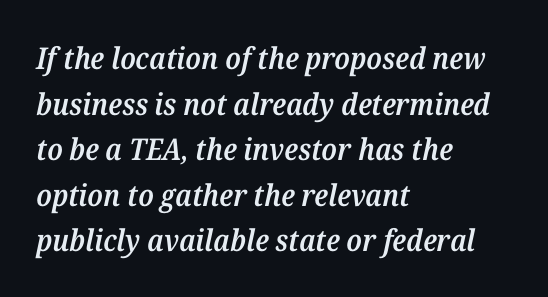
These lines are set flush left with a ragged right edge. Stroke terminals: seriffed. Default kerning and tracking; the words read as compact shapes. Spacing verdict: proportional, widths tailored to each character. The strip under each line holds only bare page.
